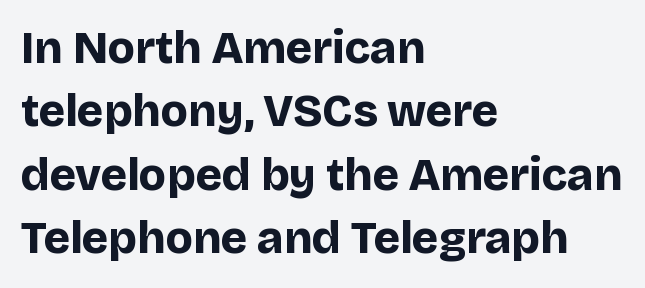
The image shows 45 px bold sans-serif type, upright; set left-aligned, normal line spacing (1.41x), normal letter spacing, not underlined; low stroke contrast and a large x-height.
